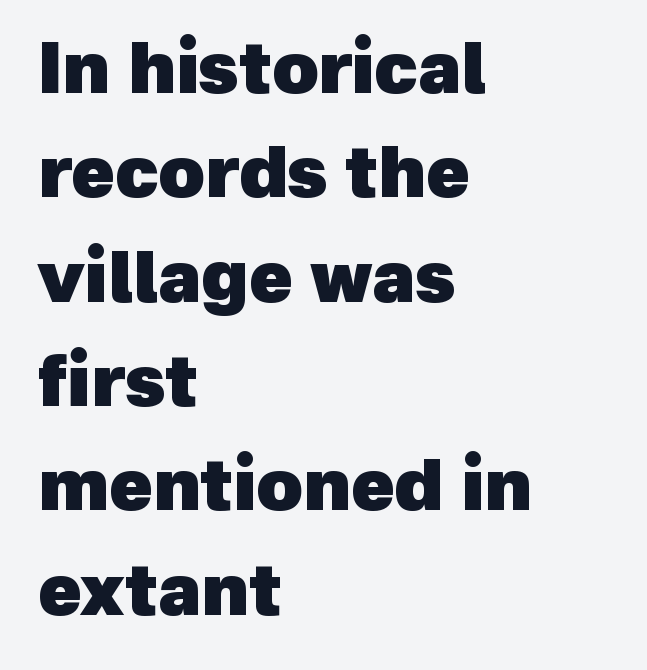
Q: Is the text bold? A: Yes.
Q: Is the typeface a serif or a sans-serif typeface? A: Sans-serif.
Q: Is the text underlined? A: No.
Q: How is the paragraph aligned? A: Left-aligned.
Q: Is the spacing between letters normal or unusually wide? A: Normal.
Q: Is the spacing between lines tight, normal or loose? A: Normal.
Q: Width (condensed, normal, or wide)? A: Normal.
Q: x-height? A: Medium.
Q: Monospaced? A: No.
